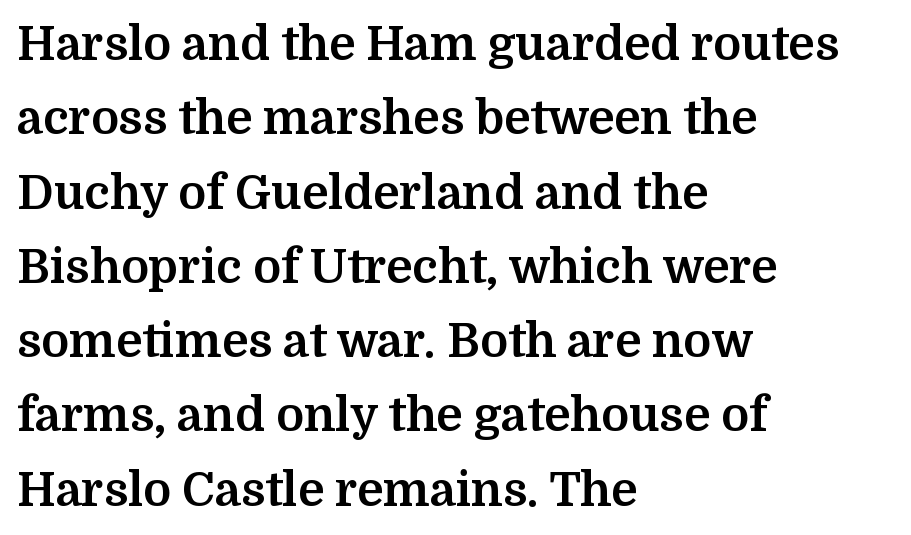
Q: Is the text bold? A: Yes.
Q: Is the text italic (slanted)? A: No, it is upright.
Q: Is the typeface a serif or a sans-serif typeface? A: Serif.
Q: Is the text underlined? A: No.
Q: How is the paragraph aligned? A: Left-aligned.
Q: Is the spacing between letters normal or unusually wide? A: Normal.
Q: Is the spacing between lines tight, normal or loose? A: Normal.
Q: Width (condensed, normal, or wide)? A: Normal.
Q: Stroke contrast? A: Medium.
Q: x-height? A: Medium.
Q: Monospaced? A: No.
